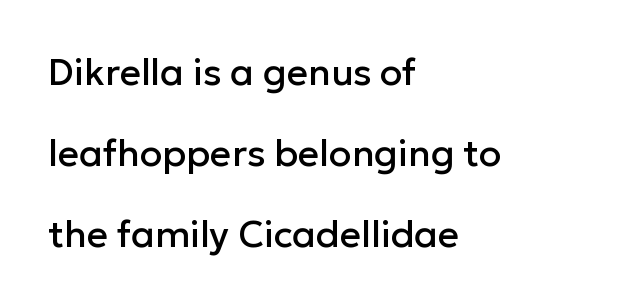
{"serif": "no", "italic": "no", "width": "normal", "stroke_contrast": "low", "x_height": "medium", "monospaced": "no", "underline": "no", "align": "left", "line_spacing": "loose", "line_spacing_ratio": 2.19, "letter_spacing": "normal", "letter_spacing_em": 0.0, "glyph_px": 37}
